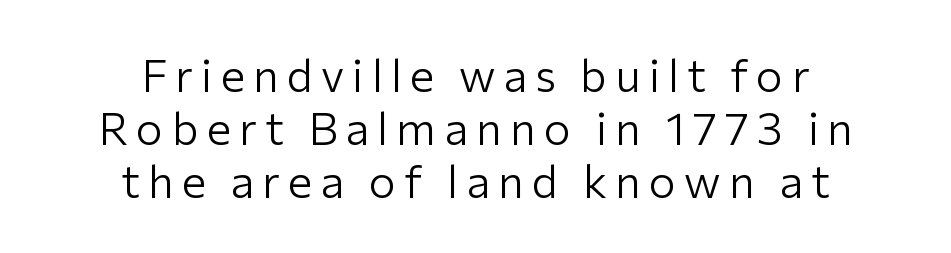
{"serif": "no", "italic": "no", "bold": "no", "weight": "light", "width": "normal", "stroke_contrast": "low", "x_height": "medium", "monospaced": "no", "underline": "no", "align": "center", "line_spacing": "tight", "line_spacing_ratio": 1.15, "glyph_px": 46}
